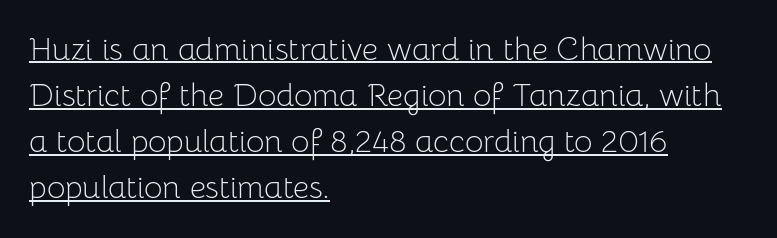
Q: Is the text bold? A: No.
Q: Is the text italic (slanted)? A: No, it is upright.
Q: Is the typeface a serif or a sans-serif typeface? A: Sans-serif.
Q: Is the text underlined? A: Yes.
Q: How is the paragraph aligned? A: Left-aligned.
Q: Is the spacing between letters normal or unusually wide? A: Normal.
Q: Is the spacing between lines tight, normal or loose? A: Normal.
Q: Width (condensed, normal, or wide)? A: Normal.
Q: Stroke contrast? A: Low.
Q: x-height? A: Medium.
Q: Monospaced? A: No.
